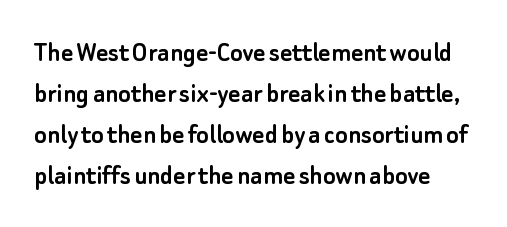
Q: Is the text italic (slanted)? A: No, it is upright.
Q: Is the typeface a serif or a sans-serif typeface? A: Sans-serif.
Q: Is the text underlined? A: No.
Q: Is the spacing between letters normal or unusually wide? A: Normal.
Q: Is the spacing between lines tight, normal or loose? A: Normal.
Q: Width (condensed, normal, or wide)? A: Normal.
Q: Stroke contrast? A: Low.
Q: x-height? A: Small.
Q: Monospaced? A: No.
